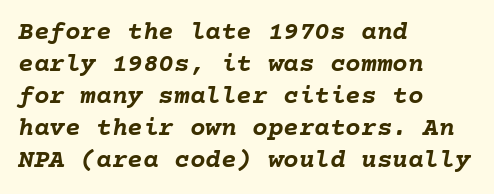
Q: Is the text bold? A: Yes.
Q: Is the text italic (slanted)? A: Yes, it leans right by about 10 degrees.
Q: Is the text underlined? A: No.
Q: How is the paragraph aligned? A: Left-aligned.
Q: Is the spacing between letters normal or unusually wide? A: Normal.
